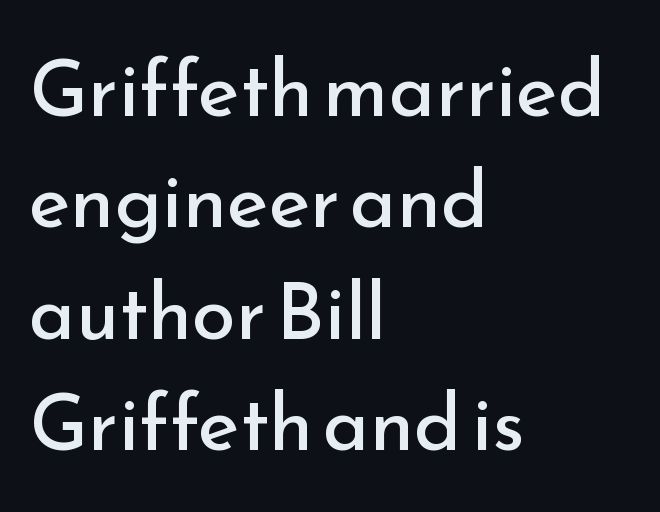
The specimen reads as upright at a glance. The face used here is proportionally spaced, like ordinary book or web type. The rendering anchors every line to the left-hand side. Rule under the text: the space is simply empty. Vertical stems look standard width or narrower in stroke.
